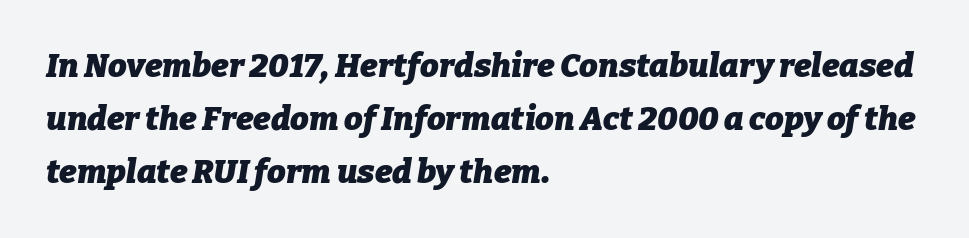
Q: Is the text bold? A: Yes.
Q: Is the text italic (slanted)? A: Yes, it leans right by about 9 degrees.
Q: Is the text underlined? A: No.
Q: How is the paragraph aligned? A: Left-aligned.
Q: Is the spacing between letters normal or unusually wide? A: Normal.
Q: Is the spacing between lines tight, normal or loose? A: Normal.
Q: Width (condensed, normal, or wide)? A: Normal.
Q: Stroke contrast? A: Low.
Q: x-height? A: Medium.
Q: Monospaced? A: No.
